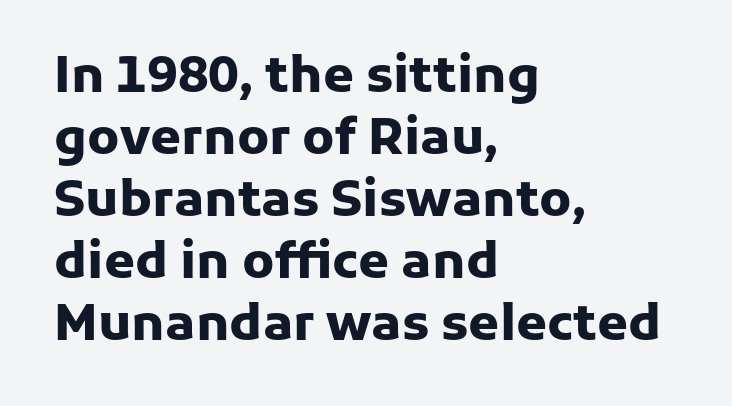
{"serif": "no", "italic": "no", "bold": "yes", "weight": "heavy", "width": "normal", "stroke_contrast": "low", "x_height": "medium", "monospaced": "no", "underline": "no", "align": "left", "line_spacing_ratio": 1.24, "letter_spacing": "normal", "letter_spacing_em": 0.0, "glyph_px": 50}
